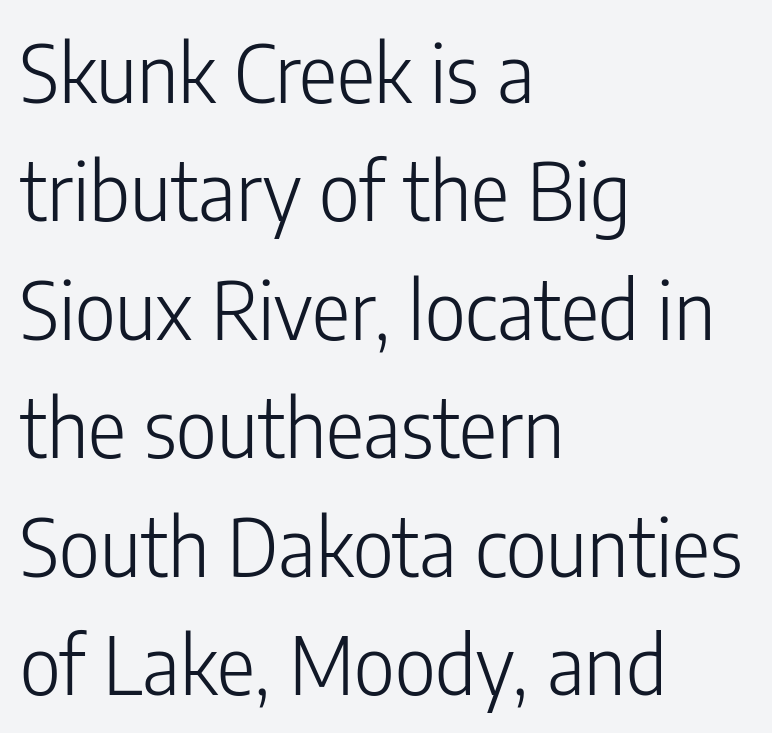
{"serif": "no", "italic": "no", "bold": "no", "weight": "light", "width": "condensed", "stroke_contrast": "low", "x_height": "medium", "monospaced": "no", "underline": "no", "align": "left", "line_spacing": "normal", "line_spacing_ratio": 1.48, "letter_spacing": "normal", "letter_spacing_em": 0.0, "glyph_px": 80}
